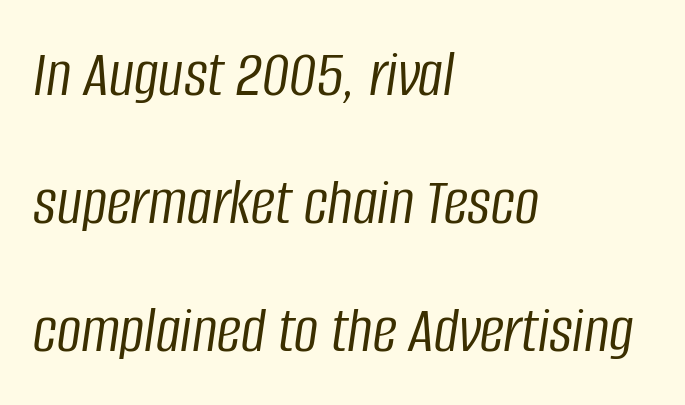
{"italic": "yes", "lean": "right", "slant_degrees": 8, "bold": "no", "weight": "light", "width": "condensed", "stroke_contrast": "low", "x_height": "large", "monospaced": "no", "underline": "no", "align": "left", "line_spacing_ratio": 1.88, "letter_spacing": "normal", "letter_spacing_em": 0.0, "glyph_px": 68}
